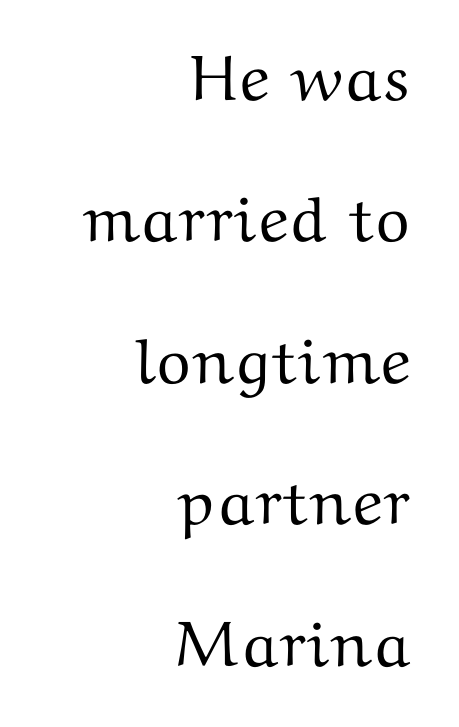
The image shows 64 px wide serif type, upright; set right-aligned, loose line spacing (2.21x), normal letter spacing, not underlined; medium stroke contrast and a medium x-height.
